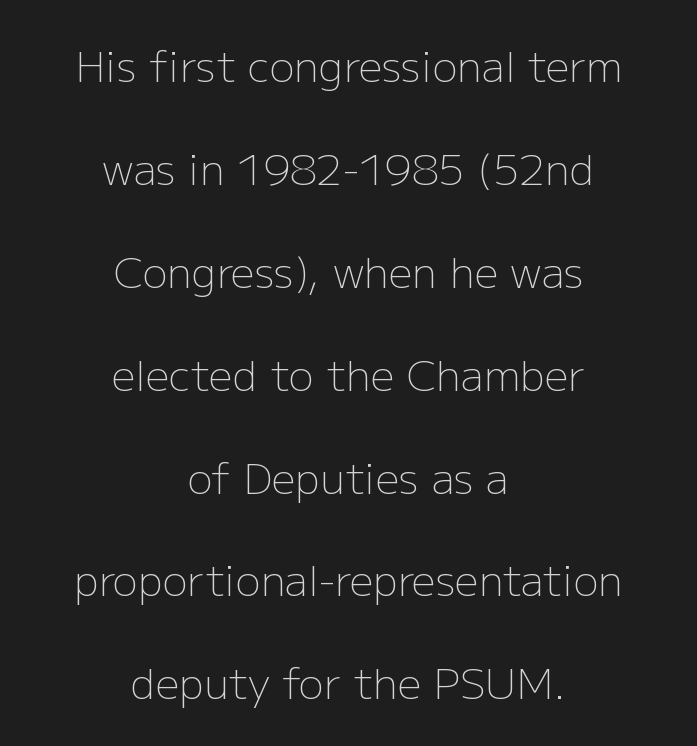
The image shows 42 px light sans-serif type, upright; set centered, loose line spacing (2.45x), normal letter spacing, not underlined; low stroke contrast and a medium x-height.
